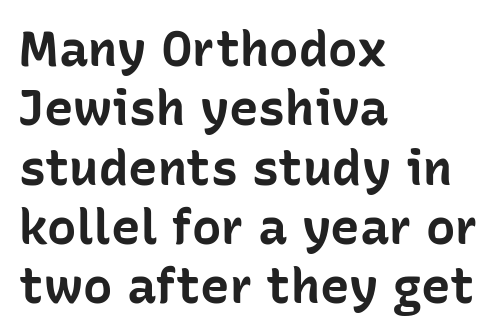
Q: Is the text bold? A: Yes.
Q: Is the text italic (slanted)? A: No, it is upright.
Q: Is the typeface a serif or a sans-serif typeface? A: Sans-serif.
Q: Is the text underlined? A: No.
Q: How is the paragraph aligned? A: Left-aligned.
Q: Is the spacing between letters normal or unusually wide? A: Normal.
Q: Width (condensed, normal, or wide)? A: Normal.
Q: Stroke contrast? A: Low.
Q: x-height? A: Medium.
Q: Monospaced? A: No.
